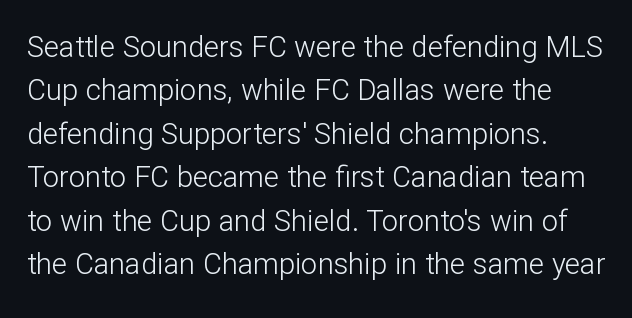
Q: Is the text bold? A: No.
Q: Is the text italic (slanted)? A: No, it is upright.
Q: Is the typeface a serif or a sans-serif typeface? A: Sans-serif.
Q: Is the text underlined? A: No.
Q: Is the spacing between letters normal or unusually wide? A: Normal.
Q: Is the spacing between lines tight, normal or loose? A: Normal.
Q: Width (condensed, normal, or wide)? A: Normal.
Q: Stroke contrast? A: Low.
Q: x-height? A: Medium.
Q: Monospaced? A: No.
